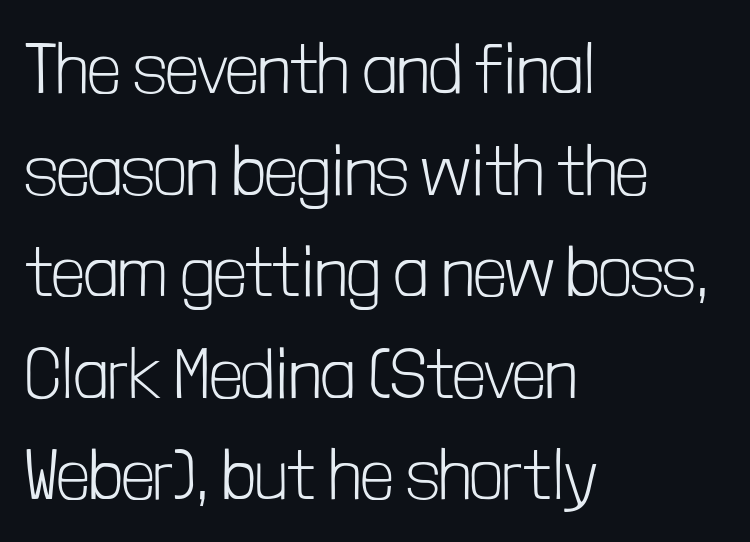
The rendering uses a moderate line-height, typical for paragraphs. The horizontal fit of the characters is conventional and even. The typeface has the unassuming heft of standard copy or less. The letters advance in unequal steps, a hallmark of proportional type. The baseline area is clear.
